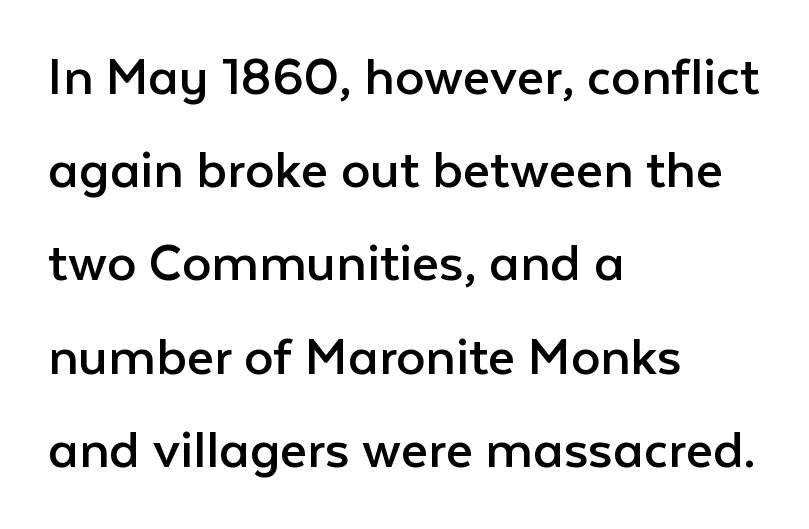
Anything drawn beneath the words? Only blank space. Default kerning and tracking; the words read as compact shapes. The glyphs in this specimen are sans serif. The designer left line spacing at the default. Stems here are at most as thick as an everyday book face. The typography opts for an upright posture over an oblique one.
